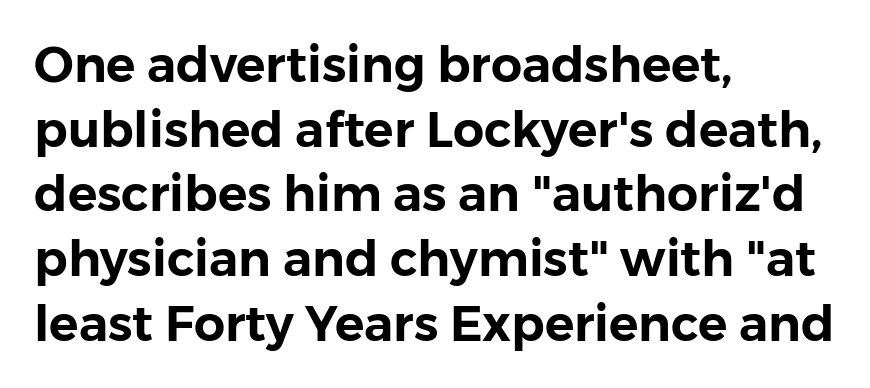
The image shows 49 px sans-serif type, upright; set left-aligned, normal line spacing (1.32x), normal letter spacing, not underlined; low stroke contrast and a medium x-height.
